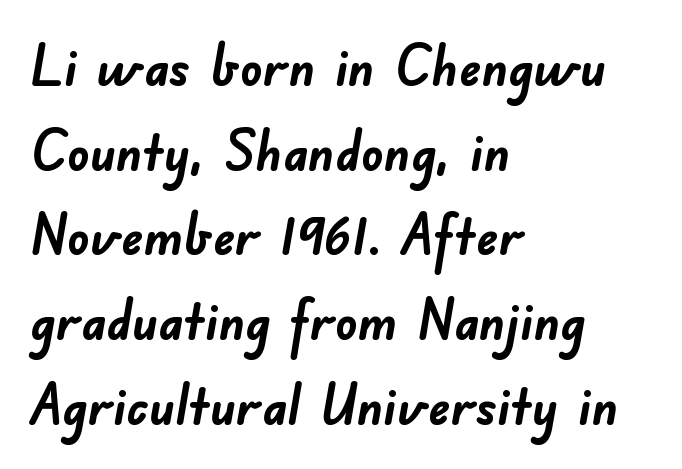
Q: Is the text bold? A: Yes.
Q: Is the typeface a serif or a sans-serif typeface? A: Sans-serif.
Q: Is the text underlined? A: No.
Q: How is the paragraph aligned? A: Left-aligned.
Q: Is the spacing between letters normal or unusually wide? A: Normal.
Q: Is the spacing between lines tight, normal or loose? A: Normal.
Q: Width (condensed, normal, or wide)? A: Normal.
Q: Stroke contrast? A: Low.
Q: x-height? A: Small.
Q: Monospaced? A: No.
